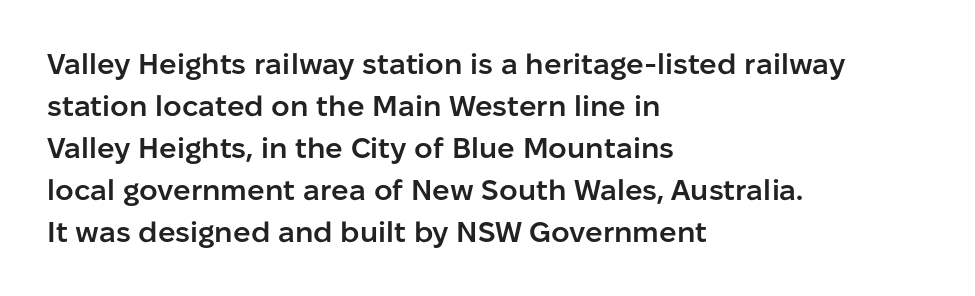
{"serif": "no", "italic": "no", "bold": "semi", "weight": "semibold", "width": "normal", "stroke_contrast": "low", "x_height": "medium", "monospaced": "no", "underline": "no", "align": "left", "line_spacing": "normal", "line_spacing_ratio": 1.45, "letter_spacing": "normal", "letter_spacing_em": 0.0, "glyph_px": 29}
